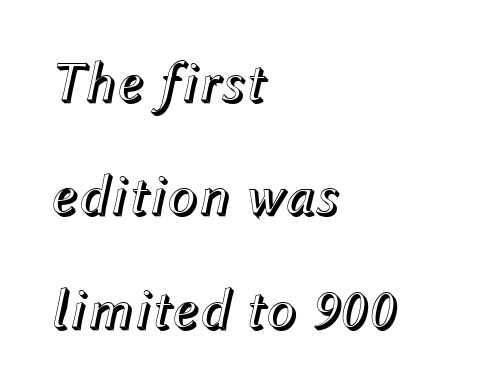
{"italic": "yes", "lean": "right", "slant_degrees": 12, "width": "normal", "x_height": "medium", "monospaced": "no", "underline": "no", "align": "left", "line_spacing": "loose", "line_spacing_ratio": 1.99, "letter_spacing": "normal", "letter_spacing_em": 0.0, "glyph_px": 57}
